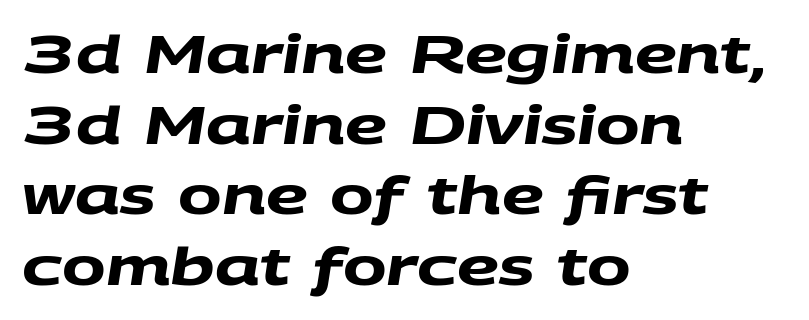
Whoever set this chose a conventional vertical rhythm. The characters display no serif detailing; their extremities are plain. The setting favours the left margin, as ordinary paragraphs usually do. No extra tracking has been applied to these lines. The letters advance in unequal steps, a hallmark of proportional type.
